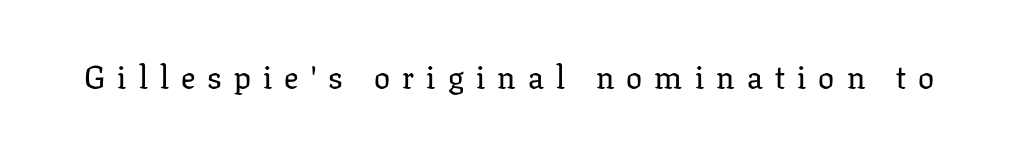
Designer's note — italics off, roman on. Stroke terminals: seriffed. Rule under the text: the space is simply empty. The tracking reads as deliberately expanded to a designer's eye.
